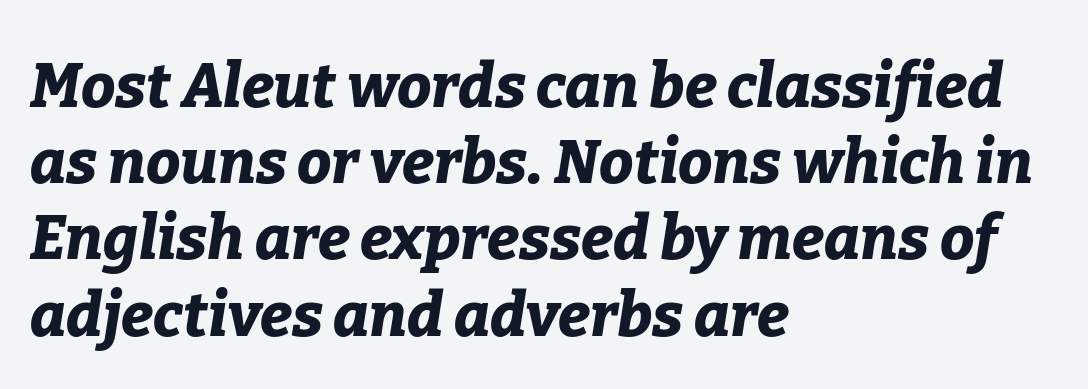
The image shows 61 px bold type, italic (leaning right); set left-aligned, normal line spacing (1.25x), normal letter spacing, not underlined; low stroke contrast and a medium x-height.
